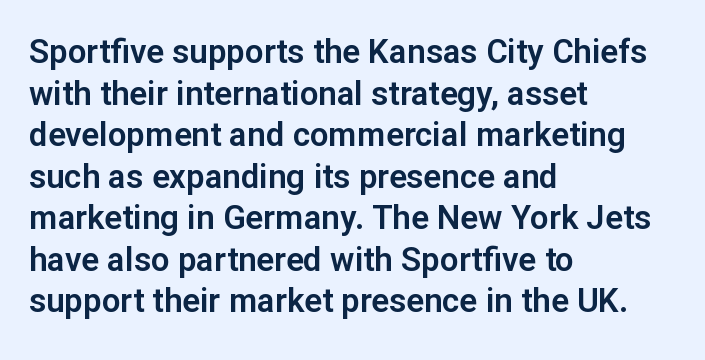
What's the leading like? Ordinary, nothing unusual. Caption: multi-line text, flush left, ragged right. This is sans-serif lettering, the kind often seen on screens and signage. This sample has the flowing, uneven cadence of proportional lettering. This sample uses an upright cut, with every glyph sitting square on the baseline. Inter-character spacing is left at the font's built-in metrics.
